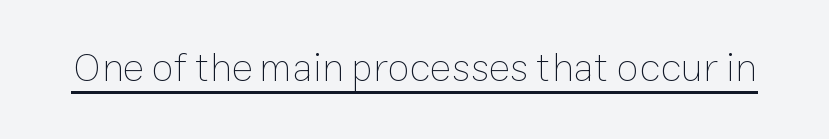
Nothing unusual about the tracking: characters are spaced as the font intends. This sample has the flowing, uneven cadence of proportional lettering. Ascenders rise straight up at ninety degrees. Each line of the rendering has a horizontal stroke beneath the glyphs. Letters have the restrained weight of plain body copy at most.
